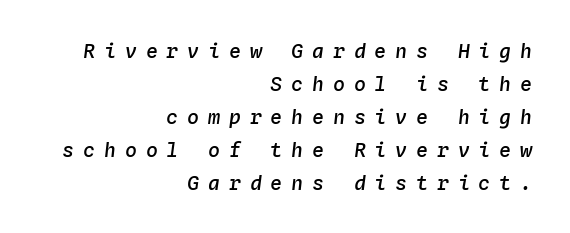
Letter spacing: wide. The zone under the glyphs is completely vacant. The rendering anchors every line to the right-hand side. As a designer I'd log this as weight 600, semibold. In terms of posture, this sample is oblique. Quick note: interline space is typical.
